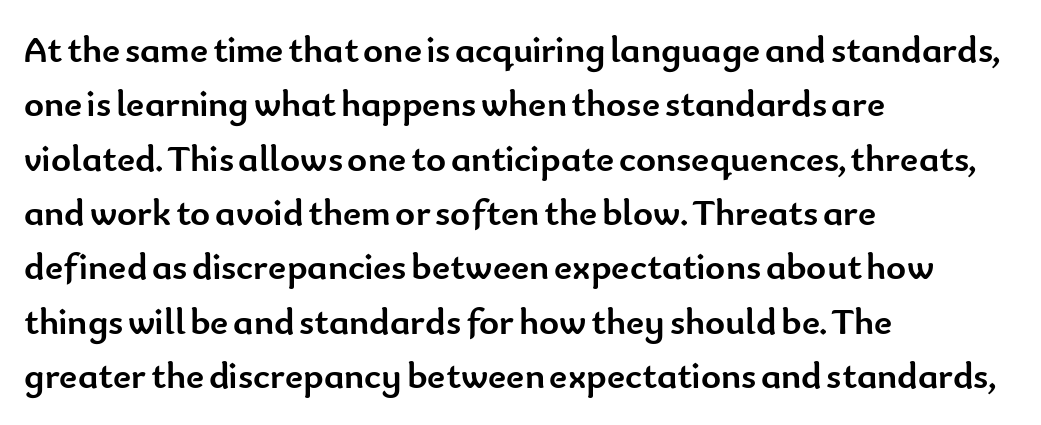
Each word holds together tightly as a unit, with standard inter-letter gaps. Posture: straight, roman, zero tilt. Each letter keeps its own natural width here, so spacing adapts to shape. Leftover space on each line is placed entirely after the last word. Interline gaps are of average width in this sample.
